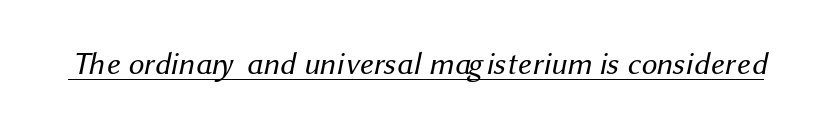
The image shows 31 px regular-weight sans-serif type; set normal letter spacing, underlined; medium stroke contrast and a medium x-height.
